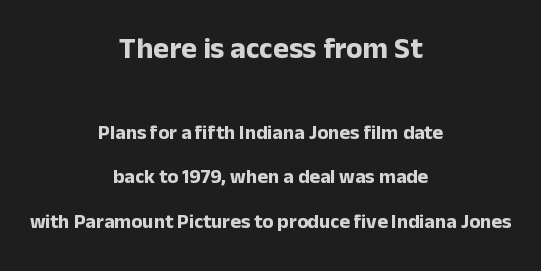
{"serif": "no", "italic": "no", "bold": "yes", "weight": "bold", "width": "normal", "stroke_contrast": "low", "x_height": "medium", "monospaced": "no", "underline": "no", "align": "center", "line_spacing": "loose", "line_spacing_ratio": 2.23, "letter_spacing": "normal", "letter_spacing_em": 0.0, "larger_block": "first", "size_ratio": 1.5, "glyph_px": 30}
